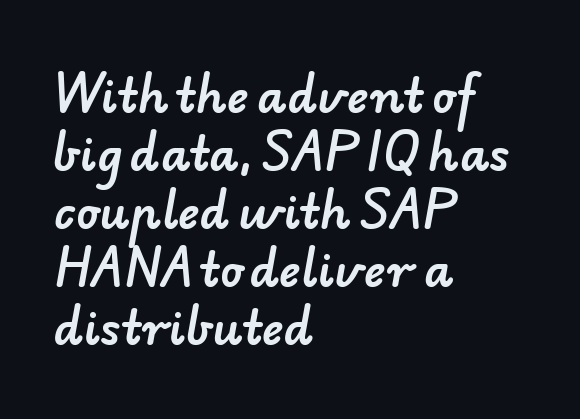
Q: Is the typeface a serif or a sans-serif typeface? A: Sans-serif.
Q: Is the text underlined? A: No.
Q: How is the paragraph aligned? A: Left-aligned.
Q: Is the spacing between letters normal or unusually wide? A: Normal.
Q: Is the spacing between lines tight, normal or loose? A: Normal.
Q: Width (condensed, normal, or wide)? A: Normal.
Q: Stroke contrast? A: Low.
Q: x-height? A: Small.
Q: Monospaced? A: No.
